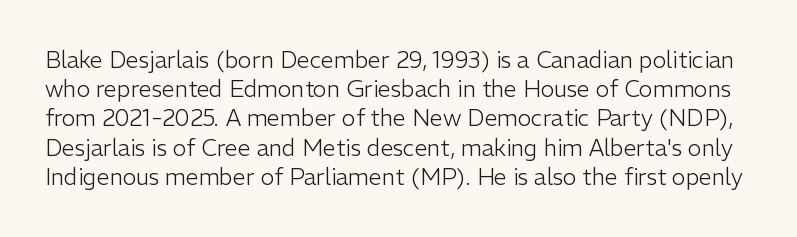
Type without underlining. What stands out about the letter spacing? Nothing — it is the standard amount. The lines sit at an ordinary, default distance from one another. No letter is thick-stroked: the sample isn't bold. A roman cut, with each character standing at attention.
